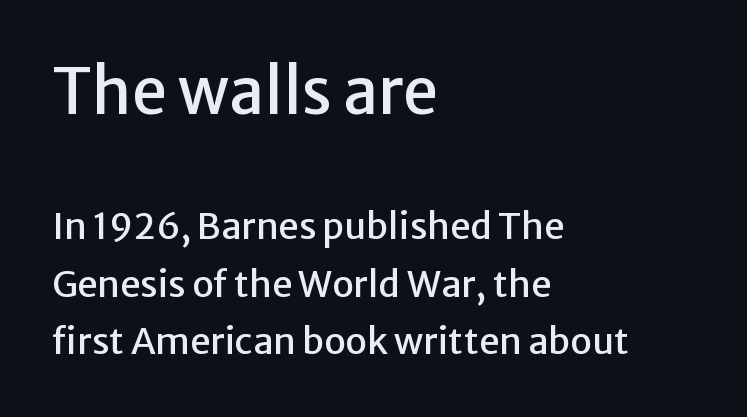
{"serif": "no", "italic": "no", "width": "normal", "stroke_contrast": "low", "x_height": "medium", "monospaced": "no", "underline": "no", "align": "left", "line_spacing": "normal", "line_spacing_ratio": 1.6, "letter_spacing": "normal", "letter_spacing_em": 0.0, "larger_block": "first", "size_ratio": 1.75, "glyph_px": 63}
